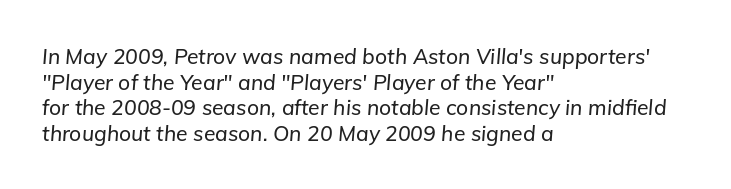
Glyph-to-glyph distance matches everyday printed text. If you drew a ruler down the left edge, every line would touch it. Check the space under the baseline: it is left empty. If you drew a line through each stem, it would be angled.
